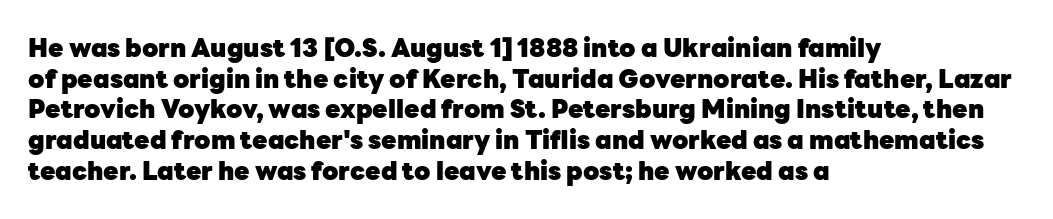
The image shows 25 px bold type, upright; set left-aligned, line spacing 1.23x, normal letter spacing, not underlined.
